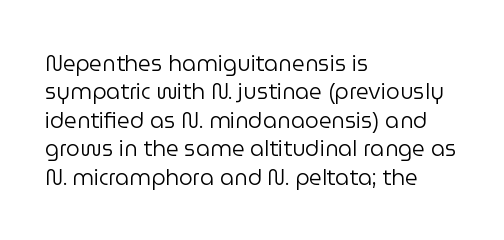
The image shows 22 px text type, upright; set left-aligned, normal line spacing (1.29x), normal letter spacing, not underlined.
